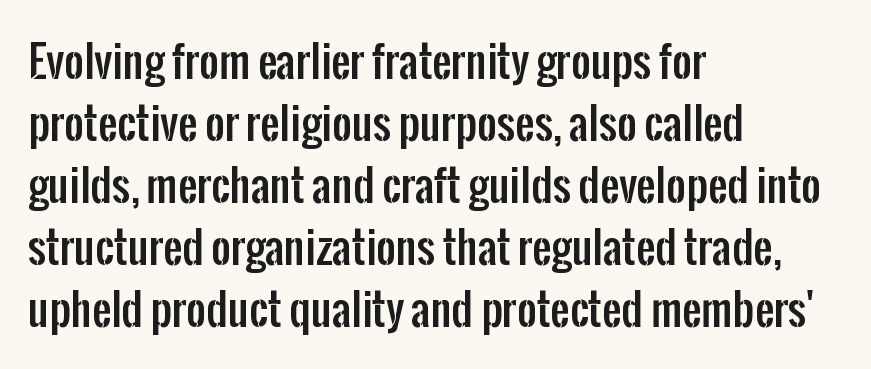
The image shows 43 px condensed sans-serif type, upright; set left-aligned, normal line spacing (1.44x), normal letter spacing, not underlined; low stroke contrast and a medium x-height.
